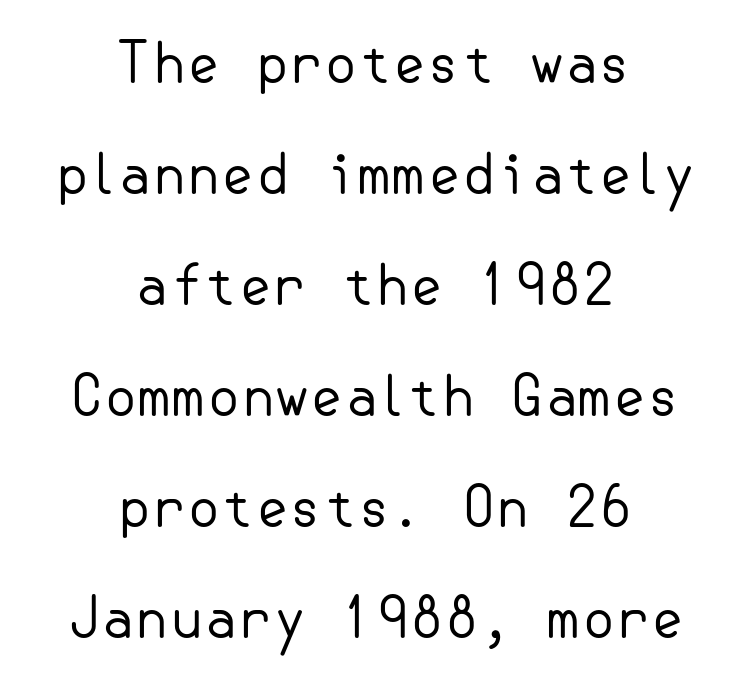
The image shows 55 px regular-weight sans-serif type, upright; set centered, loose line spacing (2.02x), normal letter spacing, not underlined; low stroke contrast and a small x-height.
